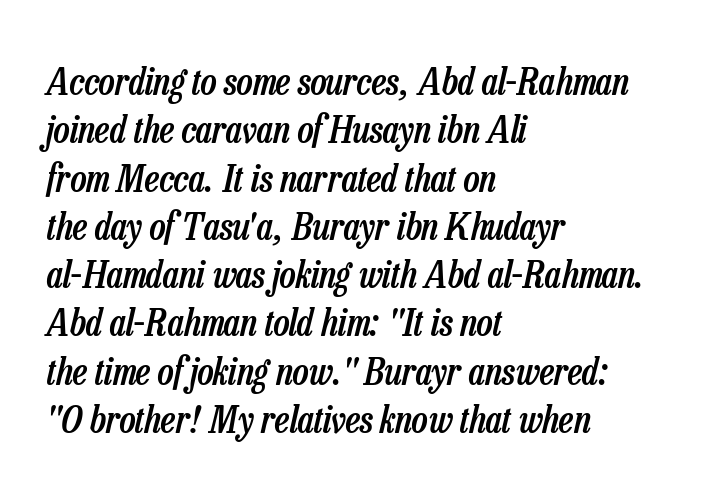
{"italic": "yes", "lean": "right", "slant_degrees": 13, "bold": "semi", "weight": "semibold", "width": "condensed", "stroke_contrast": "low", "x_height": "medium", "monospaced": "no", "underline": "no", "align": "left", "line_spacing": "normal", "line_spacing_ratio": 1.27, "letter_spacing": "normal", "letter_spacing_em": 0.0, "glyph_px": 38}
